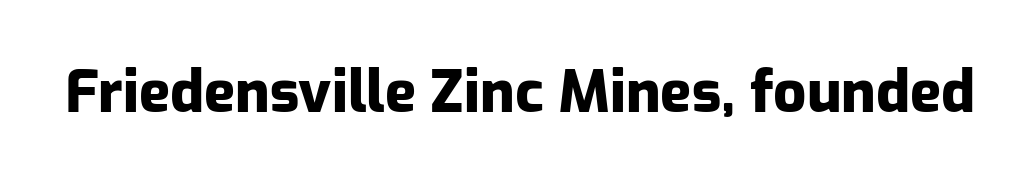
Q: Is the text bold? A: Yes.
Q: Is the text italic (slanted)? A: No, it is upright.
Q: Is the typeface a serif or a sans-serif typeface? A: Sans-serif.
Q: Is the text underlined? A: No.
Q: Is the spacing between letters normal or unusually wide? A: Normal.
Q: Width (condensed, normal, or wide)? A: Normal.
Q: Stroke contrast? A: Low.
Q: x-height? A: Medium.
Q: Monospaced? A: No.
